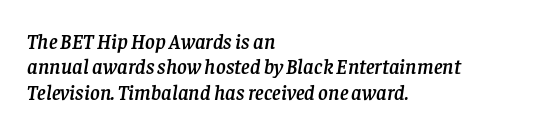
The image shows 21 px text type, italic (leaning right); set left-aligned, line spacing 1.21x, normal letter spacing, not underlined.
